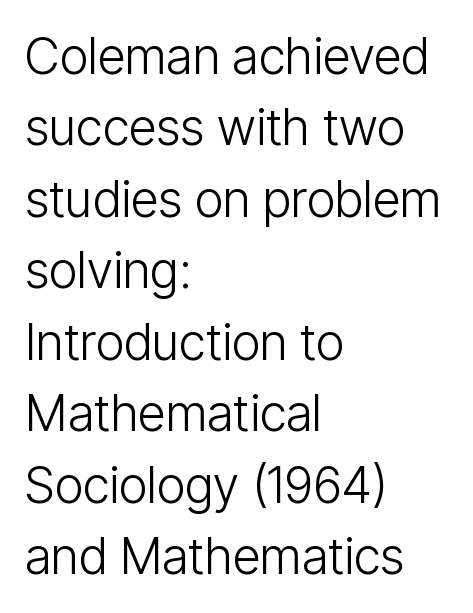
These lines stack with their left ends in a neat column. Decoration check: the copy has no underline. Proportional: the letters do not fall into vertical columns. Style check: upright.
